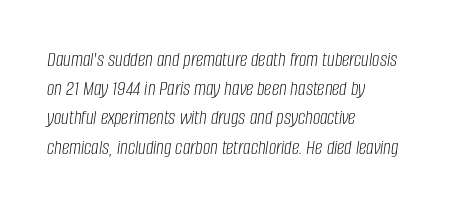
Unmarked baselines from the first word to the last. Vertical stems look standard width or narrower in stroke. Horizontally, the lines are justified to the leading edge only. Tracking here is standard; glyphs follow each other at the usual distance. Compared with ordinary roman type, these characters are visibly tilted.
